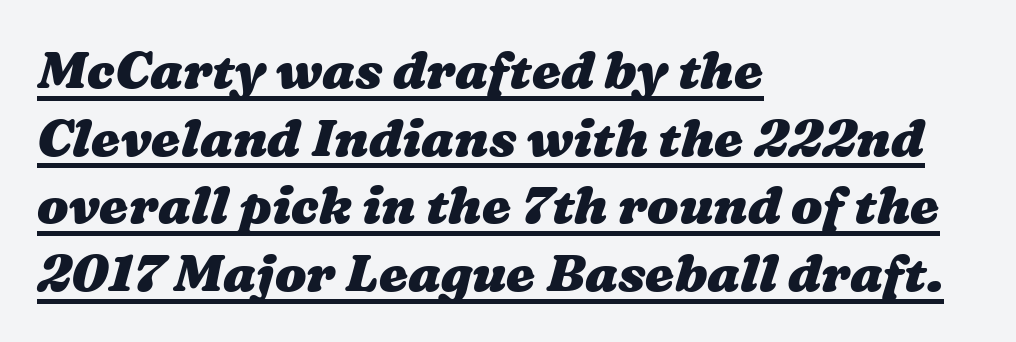
Q: Is the text bold? A: Yes.
Q: Is the text underlined? A: Yes.
Q: How is the paragraph aligned? A: Left-aligned.
Q: Is the spacing between letters normal or unusually wide? A: Normal.
Q: Is the spacing between lines tight, normal or loose? A: Normal.
Q: Width (condensed, normal, or wide)? A: Wide.
Q: Stroke contrast? A: Medium.
Q: x-height? A: Medium.
Q: Monospaced? A: No.
